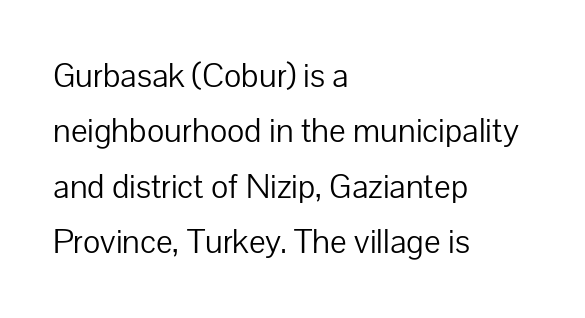
The image shows 35 px light sans-serif type, upright; set left-aligned, normal line spacing (1.58x), normal letter spacing, not underlined; low stroke contrast and a medium x-height.
